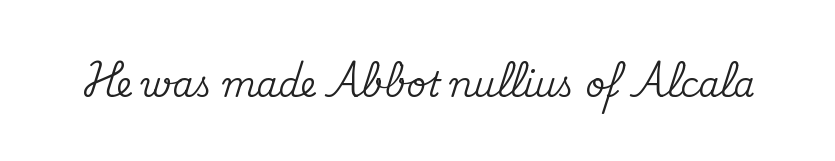
{"serif": "yes", "width": "normal", "stroke_contrast": "medium", "x_height": "small", "monospaced": "no", "underline": "no", "letter_spacing": "normal", "letter_spacing_em": 0.0, "glyph_px": 34}
